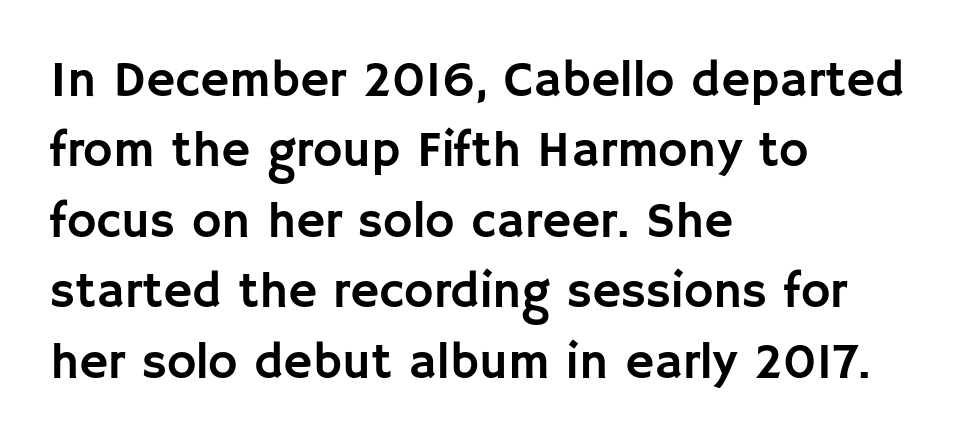
{"serif": "no", "italic": "no", "width": "normal", "stroke_contrast": "low", "x_height": "large", "monospaced": "no", "underline": "no", "align": "left", "line_spacing": "normal", "line_spacing_ratio": 1.41, "letter_spacing": "normal", "letter_spacing_em": 0.0, "glyph_px": 50}
